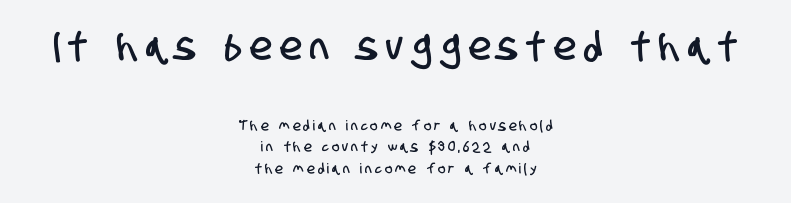
{"serif": "no", "width": "condensed", "stroke_contrast": "low", "x_height": "large", "monospaced": "no", "underline": "no", "align": "center", "line_spacing": "normal", "line_spacing_ratio": 1.53, "letter_spacing": "wide", "letter_spacing_em": 0.22, "larger_block": "first", "size_ratio": 2.79, "glyph_px": 39}
